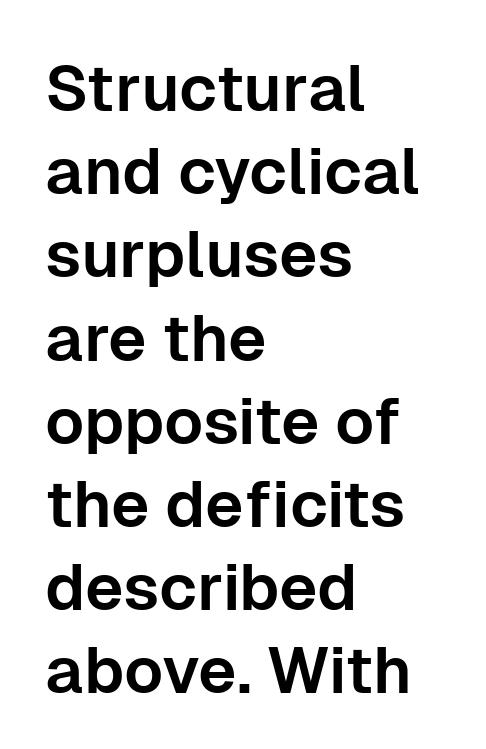
Every stem runs plumb, perpendicular to the baseline. There is no visible air inserted between adjacent glyphs. Just letters on the line, the space beneath them empty. Baseline-to-baseline distance is the conventional proportion of letter height. The rendering anchors every line to the left-hand side. Nothing sits at the stroke ends, so this counts as sans-serif.
